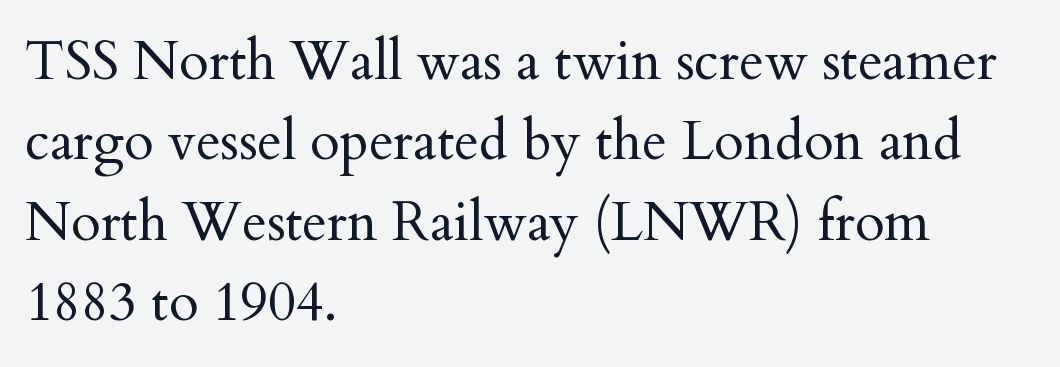
{"serif": "yes", "italic": "no", "bold": "no", "weight": "regular", "width": "normal", "stroke_contrast": "medium", "x_height": "small", "monospaced": "no", "underline": "no", "align": "left", "line_spacing": "normal", "line_spacing_ratio": 1.49, "letter_spacing": "normal", "letter_spacing_em": 0.0, "glyph_px": 54}
